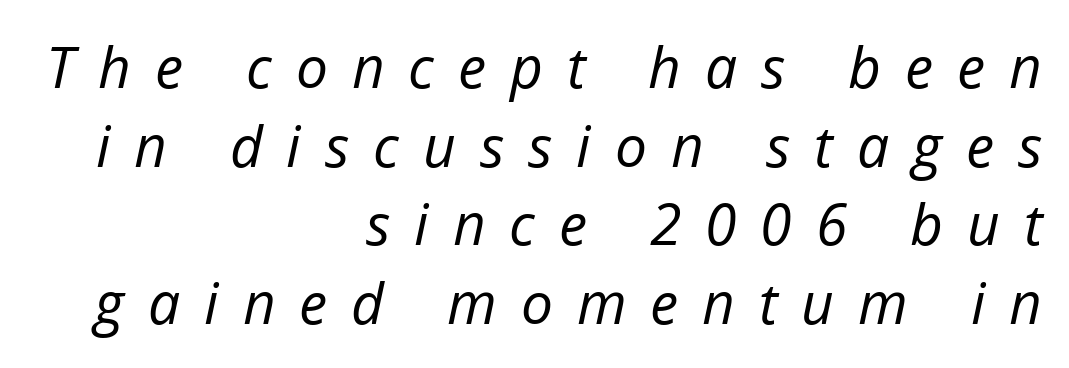
{"italic": "yes", "lean": "right", "slant_degrees": 12, "bold": "no", "weight": "regular", "width": "normal", "stroke_contrast": "low", "x_height": "medium", "monospaced": "no", "underline": "no", "align": "right", "line_spacing": "normal", "line_spacing_ratio": 1.38, "letter_spacing": "wide", "letter_spacing_em": 0.42, "glyph_px": 57}
